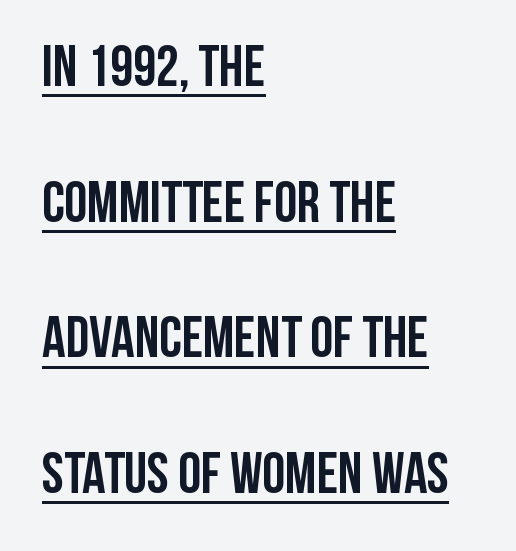
Q: Is the text bold? A: Yes.
Q: Is the text italic (slanted)? A: No, it is upright.
Q: Is the typeface a serif or a sans-serif typeface? A: Sans-serif.
Q: Is the text underlined? A: Yes.
Q: How is the paragraph aligned? A: Left-aligned.
Q: Is the spacing between letters normal or unusually wide? A: Normal.
Q: Is the spacing between lines tight, normal or loose? A: Loose.
Q: Width (condensed, normal, or wide)? A: Condensed.
Q: Stroke contrast? A: Low.
Q: x-height? A: Large.
Q: Monospaced? A: No.
